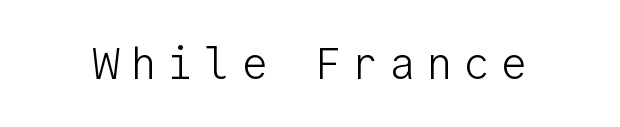
Q: Is the text bold? A: No.
Q: Is the text italic (slanted)? A: No, it is upright.
Q: Is the typeface a serif or a sans-serif typeface? A: Sans-serif.
Q: Is the text underlined? A: No.
Q: Is the spacing between letters normal or unusually wide? A: Unusually wide.
Q: Width (condensed, normal, or wide)? A: Normal.
Q: Stroke contrast? A: Low.
Q: x-height? A: Medium.
Q: Monospaced? A: Yes.
